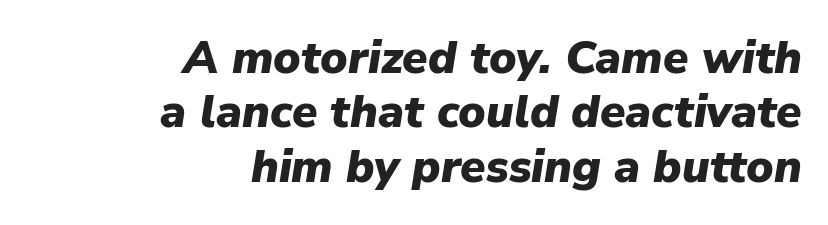
{"italic": "yes", "lean": "right", "slant_degrees": 9, "bold": "yes", "weight": "heavy", "width": "normal", "stroke_contrast": "low", "x_height": "medium", "monospaced": "no", "underline": "no", "align": "right", "line_spacing_ratio": 1.18, "letter_spacing": "normal", "letter_spacing_em": 0.0, "glyph_px": 46}
